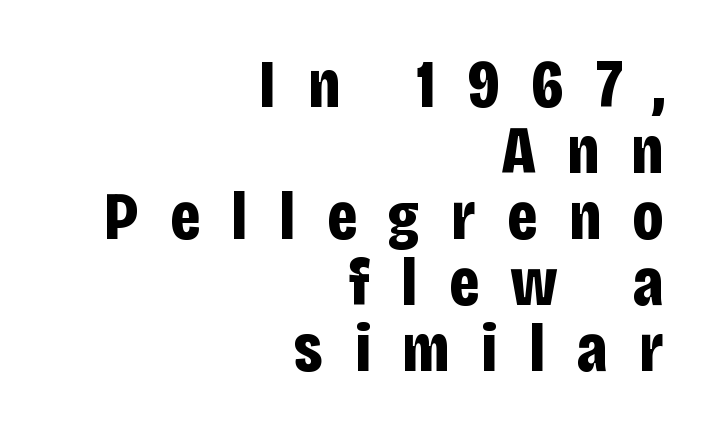
Whoever set this chose condensed vertical rhythm over breathing room. Look at the tracking — it's clearly loosened, letters drifting apart. Posture: straight, roman, zero tilt. Descenders hang freely into open space. Font category for this specimen: sans-serif. Horizontal alignment here is rightward, an uncommon choice for prose.
